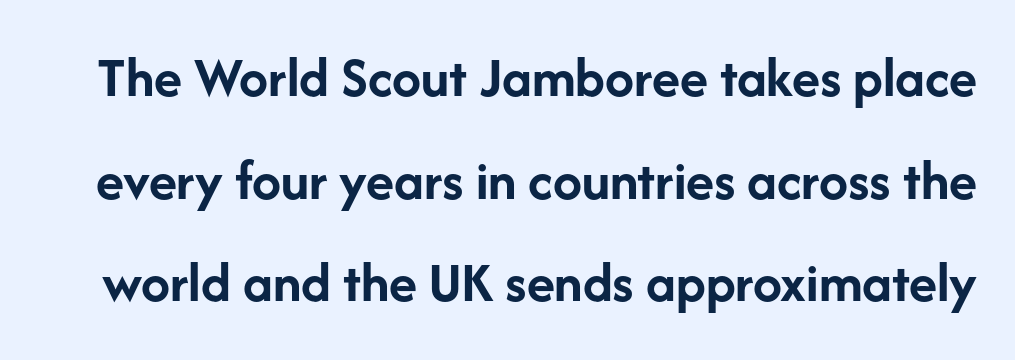
The image shows 58 px semibold sans-serif type, upright; set line spacing 1.77x, normal letter spacing, not underlined; low stroke contrast and a medium x-height.
